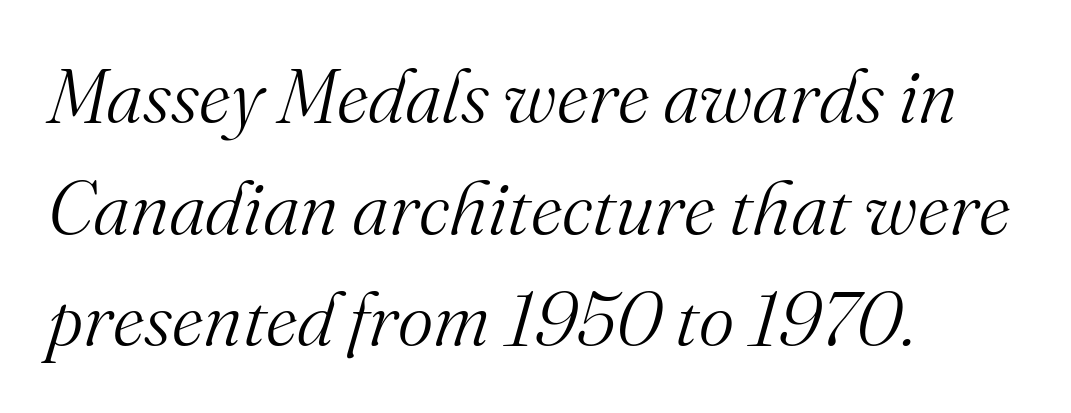
Q: Is the text bold? A: No.
Q: Is the text italic (slanted)? A: Yes, it leans right by about 16 degrees.
Q: Is the typeface a serif or a sans-serif typeface? A: Serif.
Q: Is the text underlined? A: No.
Q: How is the paragraph aligned? A: Left-aligned.
Q: Is the spacing between letters normal or unusually wide? A: Normal.
Q: Is the spacing between lines tight, normal or loose? A: Normal.
Q: Width (condensed, normal, or wide)? A: Normal.
Q: Stroke contrast? A: Medium.
Q: x-height? A: Small.
Q: Monospaced? A: No.
